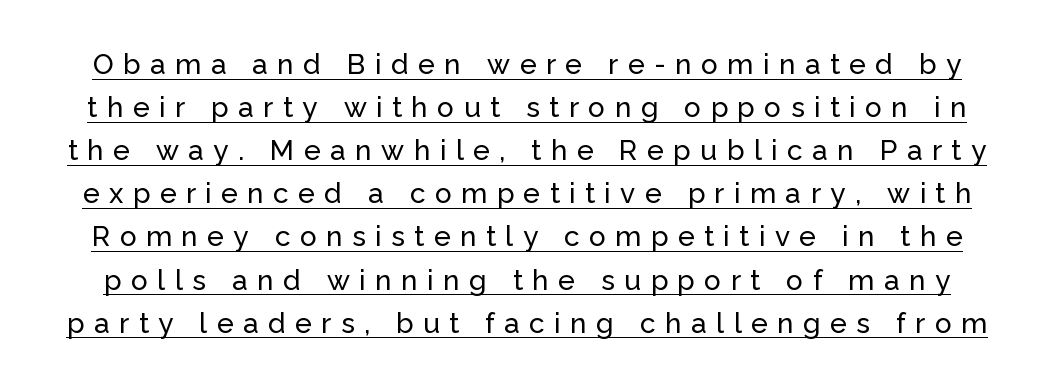
Q: Is the text italic (slanted)? A: No, it is upright.
Q: Is the typeface a serif or a sans-serif typeface? A: Sans-serif.
Q: Is the text underlined? A: Yes.
Q: Is the spacing between letters normal or unusually wide? A: Unusually wide.
Q: Is the spacing between lines tight, normal or loose? A: Normal.
Q: Width (condensed, normal, or wide)? A: Normal.
Q: Stroke contrast? A: Low.
Q: x-height? A: Medium.
Q: Monospaced? A: No.
